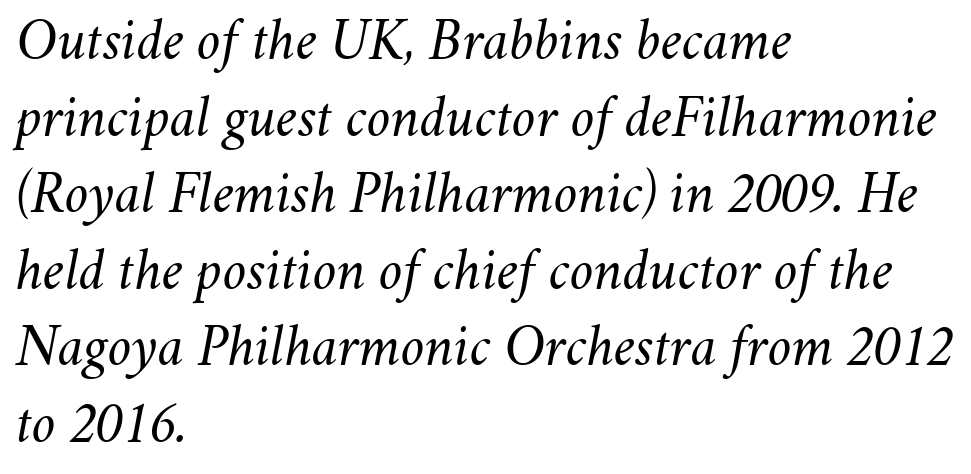
{"italic": "yes", "lean": "right", "slant_degrees": 11, "bold": "no", "weight": "regular", "width": "normal", "stroke_contrast": "medium", "x_height": "small", "monospaced": "no", "underline": "no", "align": "left", "line_spacing": "normal", "line_spacing_ratio": 1.32, "letter_spacing": "normal", "letter_spacing_em": 0.0, "glyph_px": 58}
